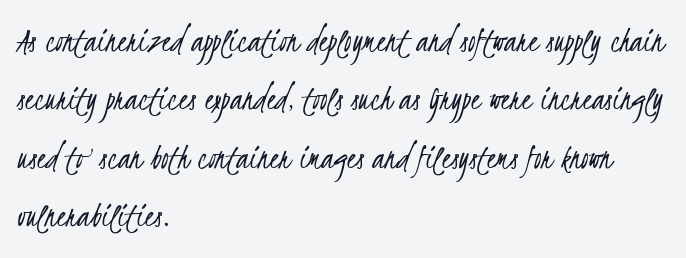
Q: Is the text bold? A: No.
Q: Is the typeface a serif or a sans-serif typeface? A: Sans-serif.
Q: Is the text underlined? A: No.
Q: How is the paragraph aligned? A: Left-aligned.
Q: Is the spacing between letters normal or unusually wide? A: Normal.
Q: Is the spacing between lines tight, normal or loose? A: Normal.
Q: Width (condensed, normal, or wide)? A: Condensed.
Q: Stroke contrast? A: Low.
Q: x-height? A: Small.
Q: Monospaced? A: No.
